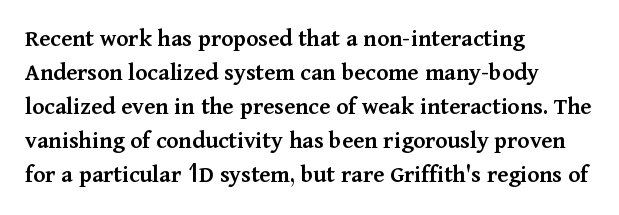
Do the letters lean? They stand straight. Set as a demibold, roughly 600 on the weight scale. Interline gaps are of average width in this sample. Has an underline been added? It has not. In CSS terms this would be text-align: left. The passage shown has conventional tracking throughout.
